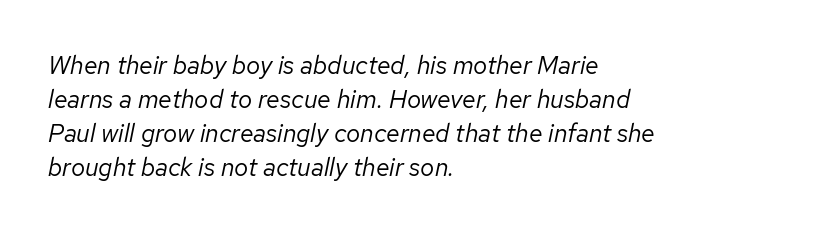
The image shows 25 px text type, italic (leaning right); set left-aligned, normal line spacing (1.36x), normal letter spacing, not underlined.
